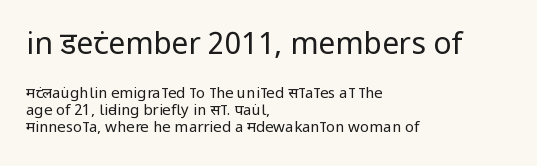
Q: Is the text bold? A: No.
Q: Is the text italic (slanted)? A: No, it is upright.
Q: Is the typeface a serif or a sans-serif typeface? A: Sans-serif.
Q: Is the text underlined? A: No.
Q: How is the paragraph aligned? A: Left-aligned.
Q: Is the spacing between letters normal or unusually wide? A: Normal.
Q: Is the spacing between lines tight, normal or loose? A: Tight.
Q: Which block of text is set in a larger size, the first (top) or the second (bottom)? A: The first (top) one.
Q: Width (condensed, normal, or wide)? A: Condensed.
Q: Stroke contrast? A: Low.
Q: x-height? A: Large.
Q: Monospaced? A: No.
